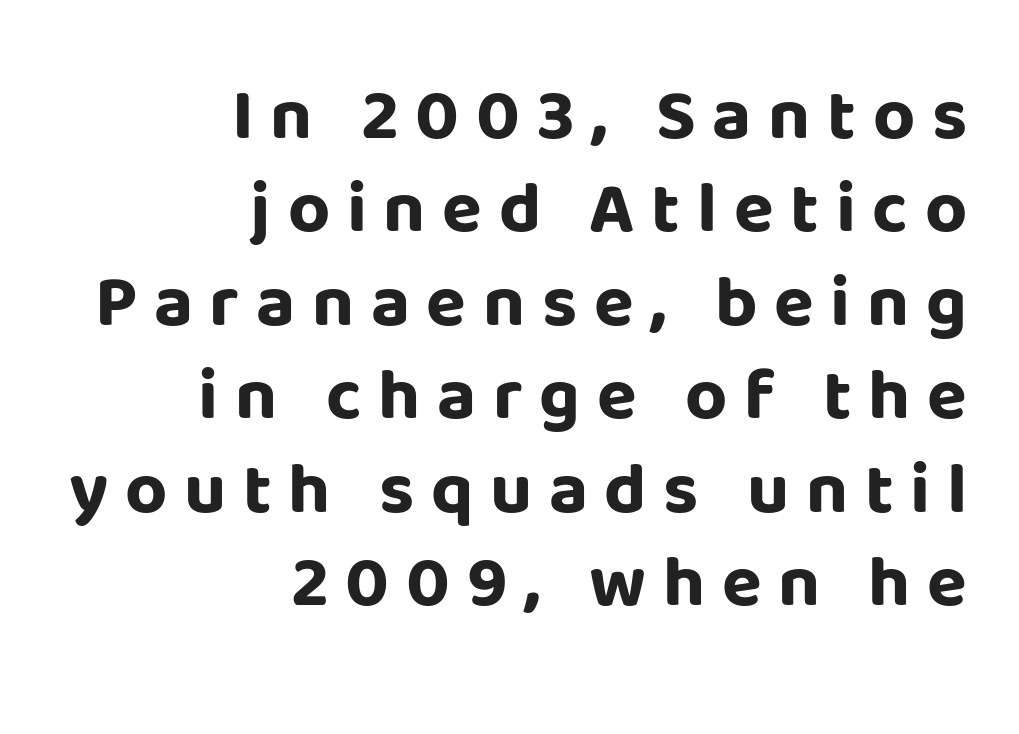
Is the block centered? No — it sits flush against the right margin. In terms of letterform style, serifs are entirely absent. The string is rendered with underlining switched off. Caption: bold face, heavy strokes.
